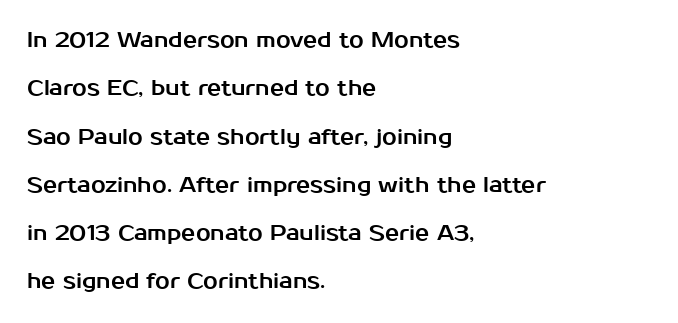
The image shows 21 px text type, upright; set left-aligned, loose line spacing (2.3x), normal letter spacing, not underlined.
